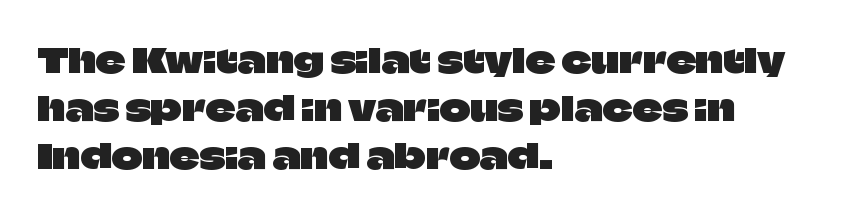
The baseline area is clear. The gaps between neighbouring characters are ordinary and unremarkable. Are there feet on the stems? There aren't — it's a sans. The passage shown is typed in a proportional face where columns would drift.
